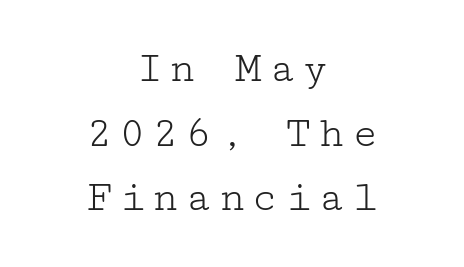
{"serif": "yes", "italic": "no", "bold": "no", "weight": "light", "width": "wide", "stroke_contrast": "low", "x_height": "medium", "underline": "no", "align": "center", "line_spacing": "normal", "line_spacing_ratio": 1.47, "glyph_px": 44}
